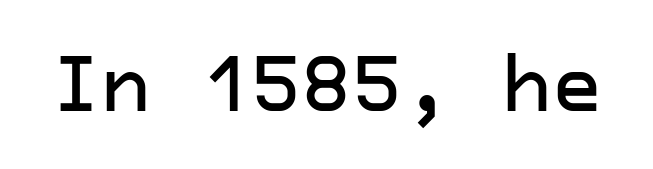
Q: Is the text italic (slanted)? A: No, it is upright.
Q: Is the typeface a serif or a sans-serif typeface? A: Sans-serif.
Q: Is the text underlined? A: No.
Q: Is the spacing between letters normal or unusually wide? A: Normal.
Q: Width (condensed, normal, or wide)? A: Normal.
Q: Stroke contrast? A: Low.
Q: x-height? A: Medium.
